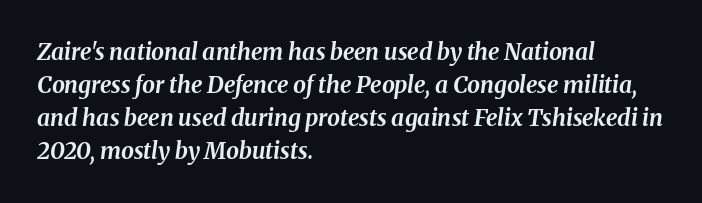
{"italic": "yes", "lean": "right", "slant_degrees": 8, "bold": "yes", "underline": "no", "align": "left", "line_spacing": "normal", "line_spacing_ratio": 1.43, "letter_spacing": "normal", "letter_spacing_em": 0.0, "glyph_px": 23}
